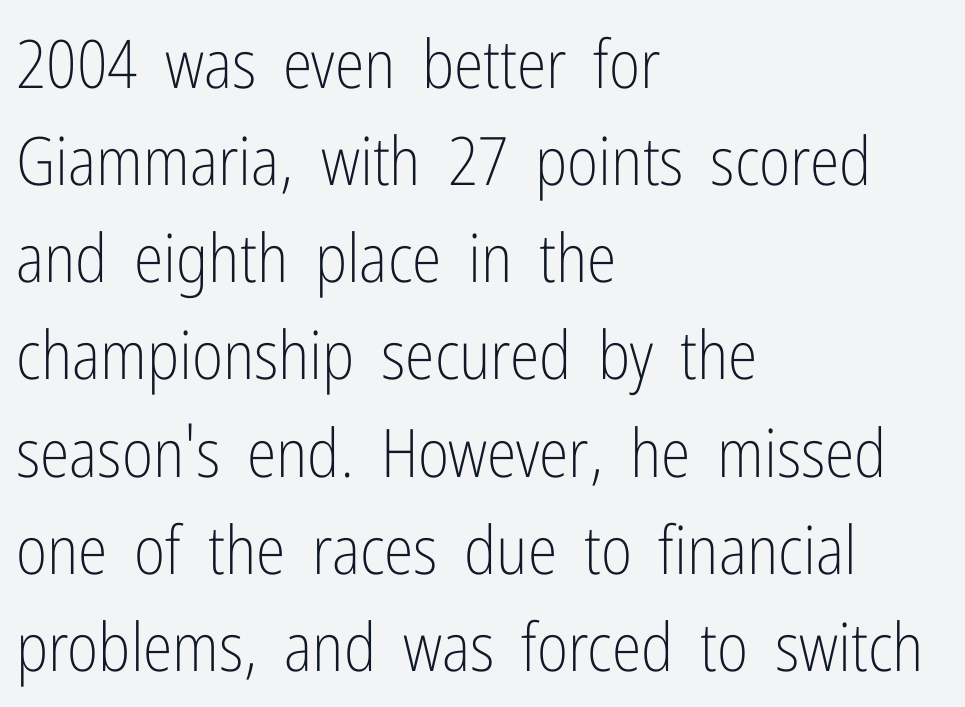
{"serif": "no", "italic": "no", "bold": "no", "weight": "light", "width": "condensed", "stroke_contrast": "low", "x_height": "medium", "monospaced": "no", "underline": "no", "align": "left", "line_spacing": "normal", "line_spacing_ratio": 1.45, "letter_spacing": "normal", "letter_spacing_em": 0.0, "glyph_px": 67}
